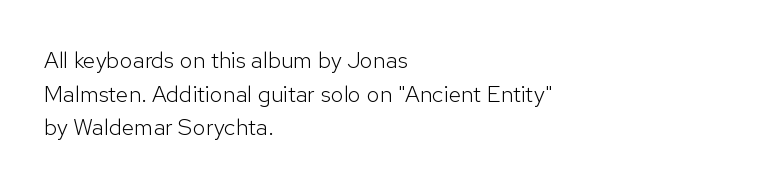
Q: Is the text bold? A: No.
Q: Is the text italic (slanted)? A: No, it is upright.
Q: Is the text underlined? A: No.
Q: How is the paragraph aligned? A: Left-aligned.
Q: Is the spacing between letters normal or unusually wide? A: Normal.
Q: Is the spacing between lines tight, normal or loose? A: Normal.
